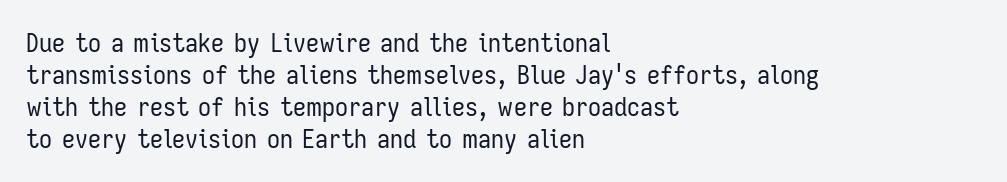
The passage shown is not underscored anywhere. Words appear dense and cohesive because spacing is normal. Alignment: flush left. Unlike italic type, these characters show no tilt at all.
